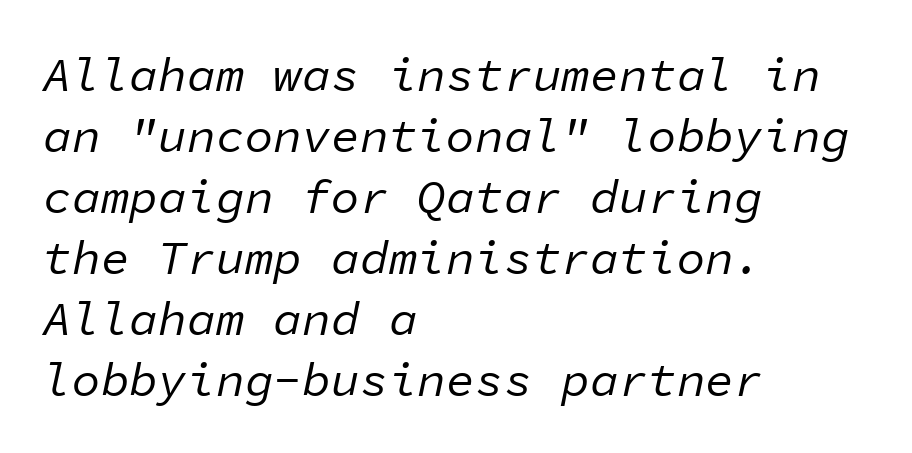
Q: Is the text bold? A: No.
Q: Is the text italic (slanted)? A: Yes, it leans right by about 11 degrees.
Q: Is the text underlined? A: No.
Q: How is the paragraph aligned? A: Left-aligned.
Q: Is the spacing between letters normal or unusually wide? A: Normal.
Q: Is the spacing between lines tight, normal or loose? A: Normal.
Q: Width (condensed, normal, or wide)? A: Normal.
Q: Stroke contrast? A: Low.
Q: x-height? A: Medium.
Q: Monospaced? A: Yes.
